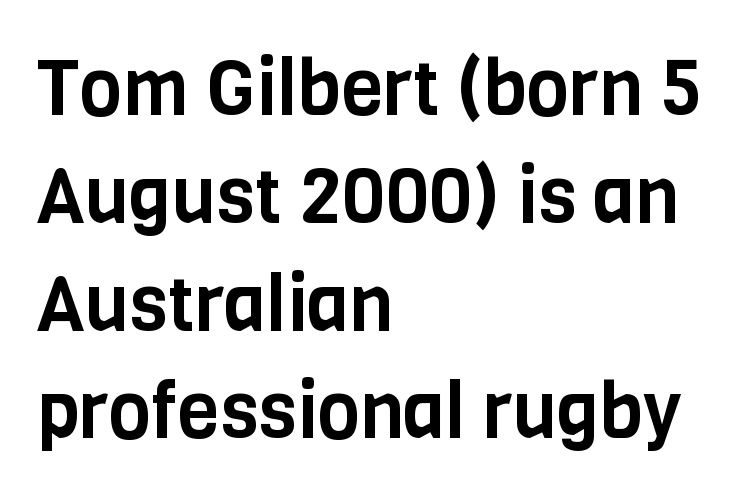
The image shows 77 px condensed sans-serif type, upright; set left-aligned, normal line spacing (1.4x), normal letter spacing, not underlined; low stroke contrast and a large x-height.
